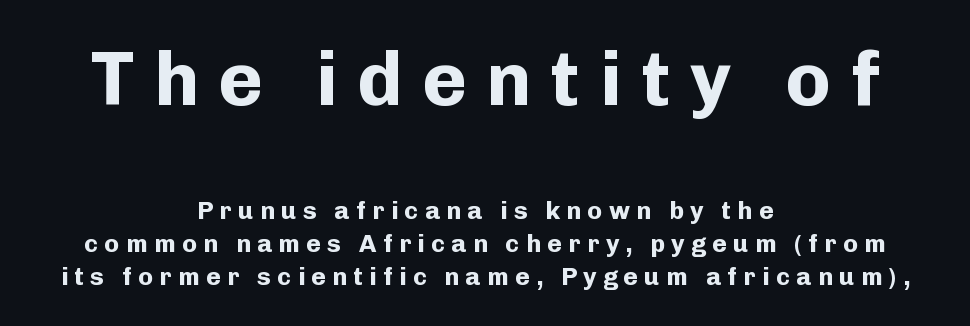
The image shows 76 px bold sans-serif type, upright; set centered, normal line spacing (1.33x), unusually wide letter spacing (+0.25 em), not underlined; the first (top) block is 3.04x larger; low stroke contrast and a medium x-height.
